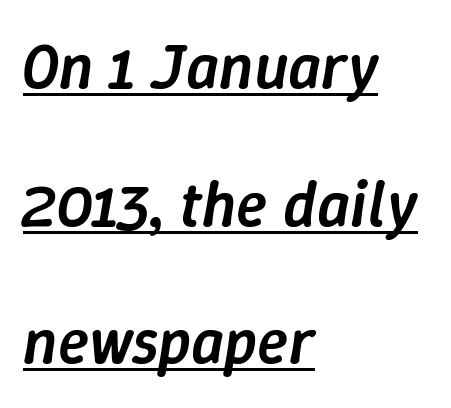
The image shows 64 px semibold type, italic (leaning right); set left-aligned, loose line spacing (2.15x), normal letter spacing, underlined; low stroke contrast and a medium x-height.
